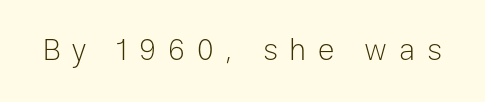
Observe the wide spacing: letters keep a clear distance from each other. This sample has the flowing, uneven cadence of proportional lettering. In terms of letterform style, serifs are entirely absent. Counters stay open thanks to moderate or lighter strokes.
